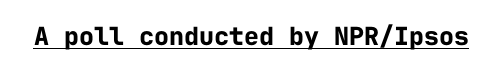
Q: Is the text bold? A: Yes.
Q: Is the text italic (slanted)? A: No, it is upright.
Q: Is the text underlined? A: Yes.
Q: Is the spacing between letters normal or unusually wide? A: Normal.
